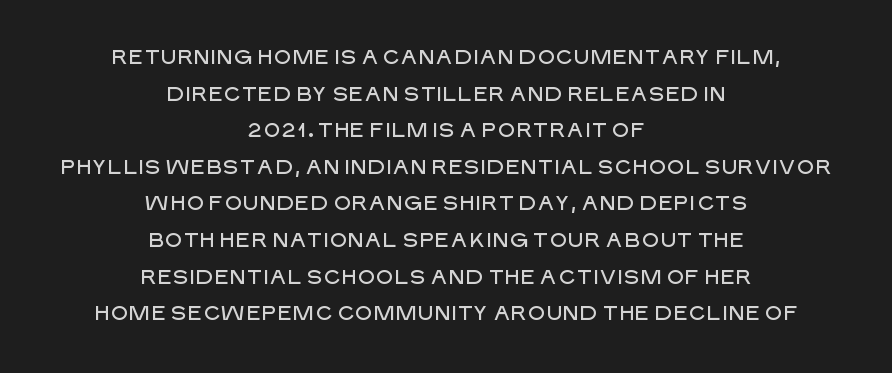
Words appear dense and cohesive because spacing is normal. The baseline area is clear. A roman cut, with each character standing at attention. Alignment: centered.
